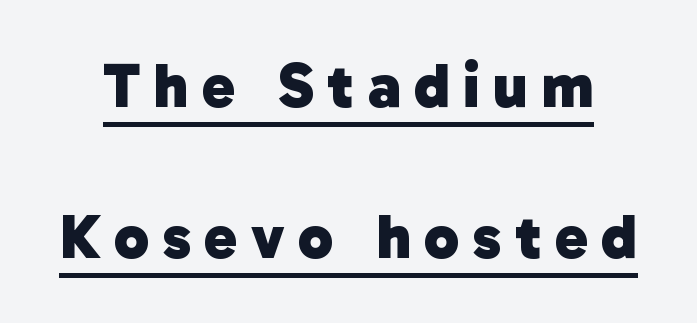
Tracking value appears strongly positive — letters spread wide. The passage shown is typed in a proportional face where columns would drift. The face used here appears with an underline applied. Strong, thick strokes mark this as bold type. Quick note: interline space is abundant.
